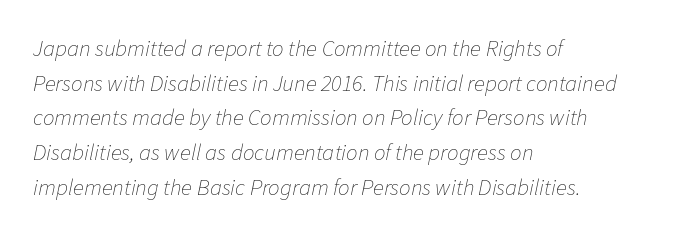
Every row of glyphs begins at an identical x-position on the left. Interline gaps are of average width in this sample. Glance below the letters and you will spot only blank space. The passage shown is not bold in any degree.
